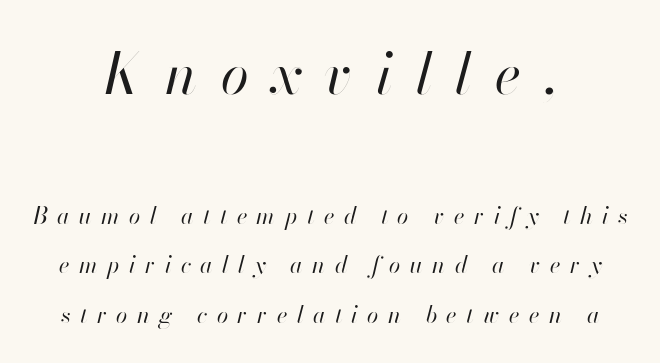
Q: Is the text bold? A: No.
Q: Is the text italic (slanted)? A: Yes, it leans right by about 13 degrees.
Q: Is the text underlined? A: No.
Q: How is the paragraph aligned? A: Centered.
Q: Is the spacing between letters normal or unusually wide? A: Unusually wide.
Q: Is the spacing between lines tight, normal or loose? A: Loose.
Q: Which block of text is set in a larger size, the first (top) or the second (bottom)? A: The first (top) one.
Q: Width (condensed, normal, or wide)? A: Normal.
Q: Stroke contrast? A: High.
Q: x-height? A: Small.
Q: Monospaced? A: No.
